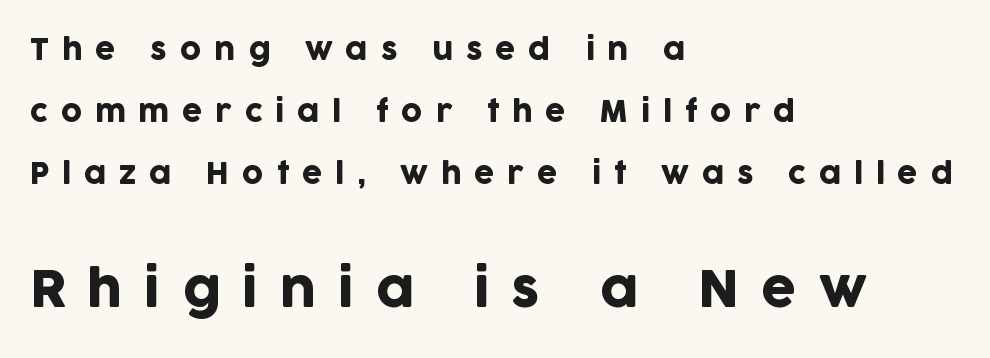
These lines are rendered in a variable-pitch font. The letters in the lower block stand taller than those in the block above. The lines are quadded left. Inter-character spacing is expanded well beyond the font's built-in metrics. The leading is generous, giving the passage an open texture.
